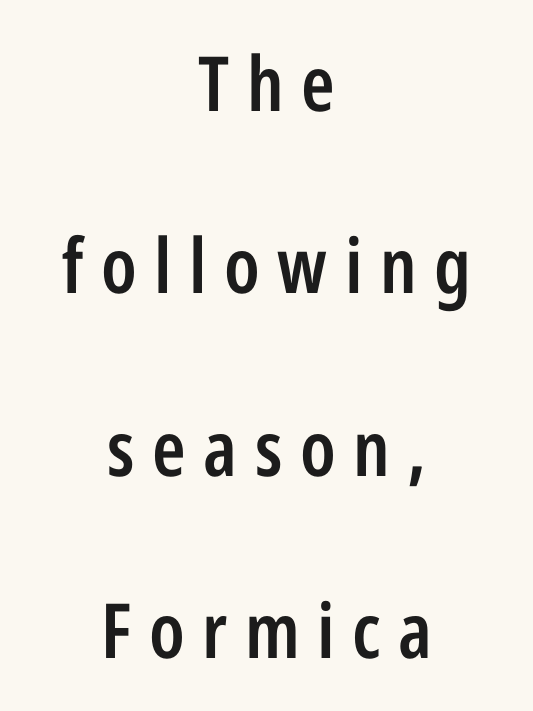
Q: Is the text bold? A: Semi-bold.
Q: Is the text italic (slanted)? A: No, it is upright.
Q: Is the typeface a serif or a sans-serif typeface? A: Sans-serif.
Q: Is the text underlined? A: No.
Q: How is the paragraph aligned? A: Centered.
Q: Is the spacing between letters normal or unusually wide? A: Unusually wide.
Q: Is the spacing between lines tight, normal or loose? A: Loose.
Q: Width (condensed, normal, or wide)? A: Condensed.
Q: Stroke contrast? A: Low.
Q: x-height? A: Medium.
Q: Monospaced? A: No.
